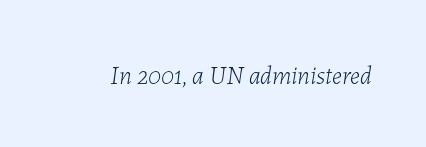
Q: Is the text bold? A: No.
Q: Is the text italic (slanted)? A: Yes, it leans right by about 7 degrees.
Q: Is the text underlined? A: No.
Q: Is the spacing between letters normal or unusually wide? A: Normal.
